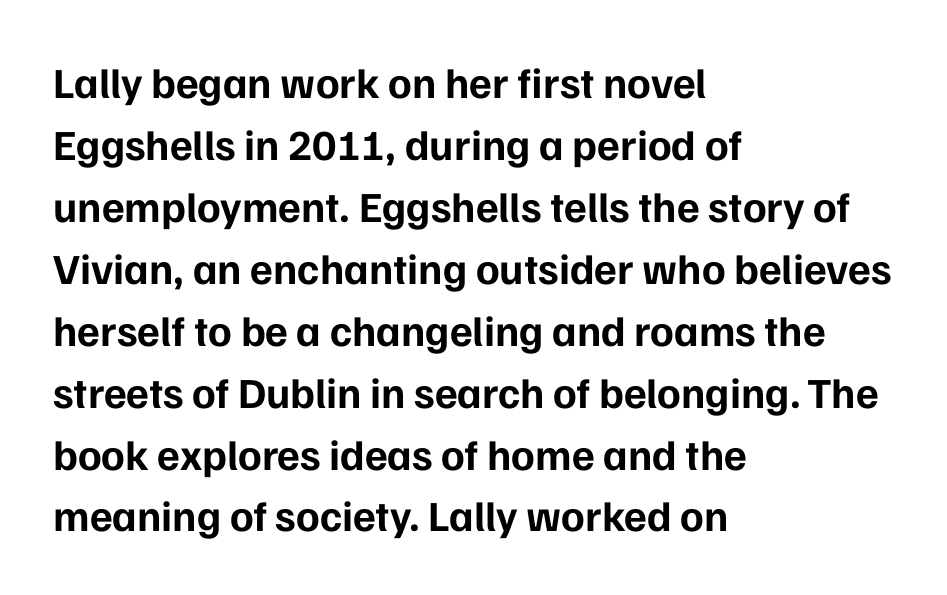
A classic flush-left, rag-right setting is used for this passage. Quick note: underline off. These lines are rendered in a variable-pitch font. Thick stems and heavy bowls — unmistakably bold. Rows of type keep a routine distance in the vertical direction.
